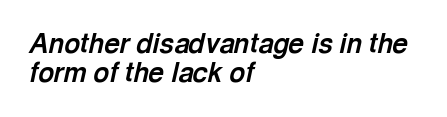
Q: Is the text bold? A: Yes.
Q: Is the text italic (slanted)? A: Yes, it leans right by about 13 degrees.
Q: Is the text underlined? A: No.
Q: How is the paragraph aligned? A: Left-aligned.
Q: Is the spacing between letters normal or unusually wide? A: Normal.
Q: Is the spacing between lines tight, normal or loose? A: Tight.
